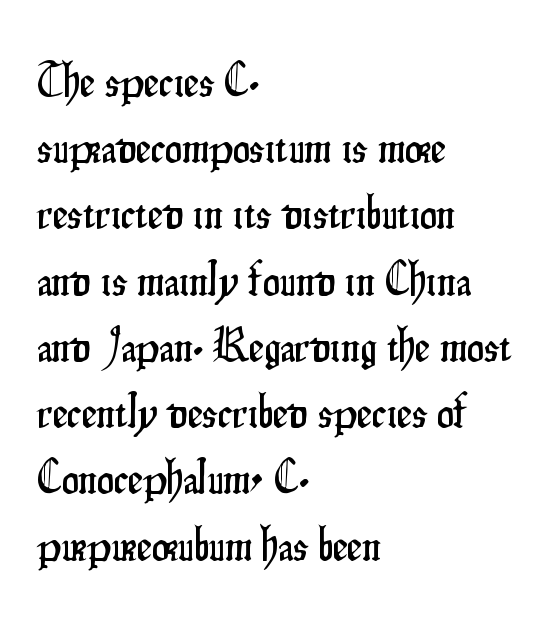
Q: Is the text italic (slanted)? A: No, it is upright.
Q: Is the typeface a serif or a sans-serif typeface? A: Sans-serif.
Q: Is the text underlined? A: No.
Q: How is the paragraph aligned? A: Left-aligned.
Q: Is the spacing between letters normal or unusually wide? A: Normal.
Q: Is the spacing between lines tight, normal or loose? A: Normal.
Q: Width (condensed, normal, or wide)? A: Condensed.
Q: Stroke contrast? A: Low.
Q: x-height? A: Small.
Q: Monospaced? A: No.
